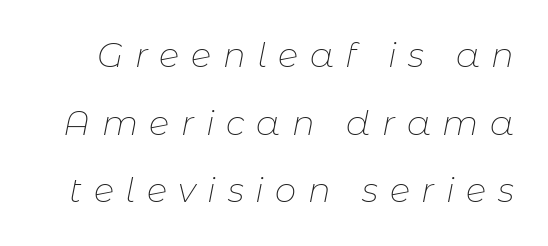
{"italic": "yes", "lean": "right", "slant_degrees": 11, "bold": "no", "weight": "thin", "width": "normal", "stroke_contrast": "low", "x_height": "medium", "monospaced": "no", "underline": "no", "line_spacing": "loose", "line_spacing_ratio": 1.99, "letter_spacing": "wide", "letter_spacing_em": 0.34, "glyph_px": 34}
